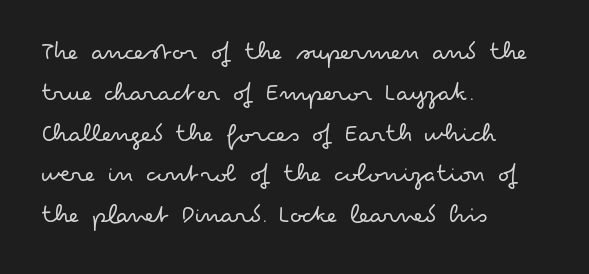
The passage shown stacks its lines at a standard gap. Plain, unruled lines of type. Summary of weight: not heavy and not bold. The rendering keeps characters at their native spacing. Notice how the stems are strictly vertical — no italics here.
